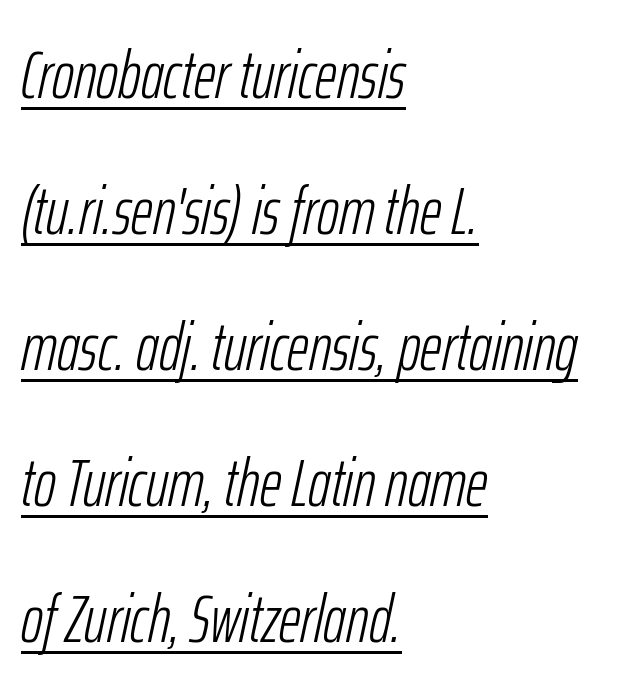
{"italic": "yes", "lean": "right", "slant_degrees": 12, "bold": "no", "weight": "light", "width": "condensed", "stroke_contrast": "low", "x_height": "medium", "monospaced": "no", "underline": "yes", "align": "left", "line_spacing": "loose", "line_spacing_ratio": 2.03, "letter_spacing": "normal", "letter_spacing_em": 0.0, "glyph_px": 67}
